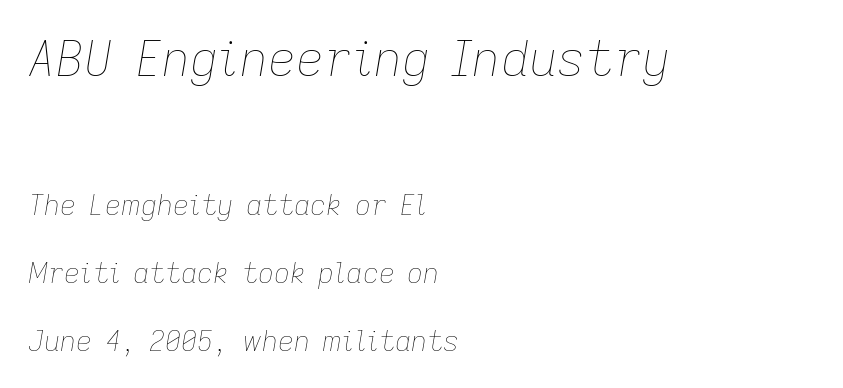
Think of a printed novel: that variable character pitch is what you see here. The setting favours the left margin, as ordinary paragraphs usually do. The letters look calm and open, with moderate or lighter stems. Large over small — that's the arrangement of the two blocks here.
